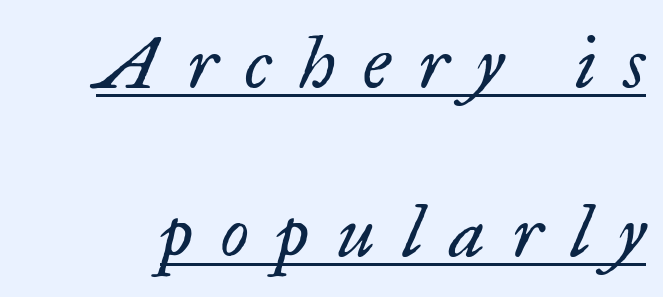
{"serif": "yes", "italic": "yes", "lean": "right", "slant_degrees": 17, "bold": "no", "weight": "regular", "width": "normal", "stroke_contrast": "low", "x_height": "small", "monospaced": "no", "underline": "yes", "line_spacing": "loose", "line_spacing_ratio": 2.32, "letter_spacing": "wide", "letter_spacing_em": 0.38, "glyph_px": 73}
